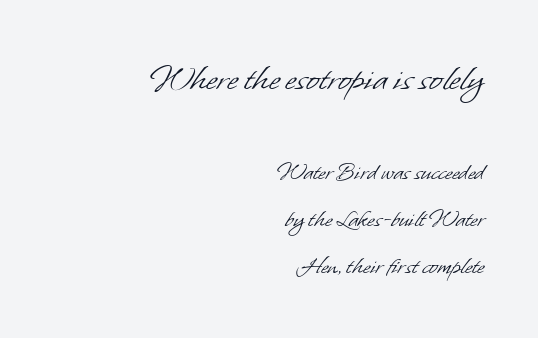
Compared with typical body copy, the letter spacing here is the same. The paragraph has a hard right edge and a soft left edge. Nothing heavy about these letters — not bold at all. This is sans-serif lettering, the kind often seen on screens and signage. The area under the type is left untouched. Varying glyph widths throughout — classic text-font behaviour.
